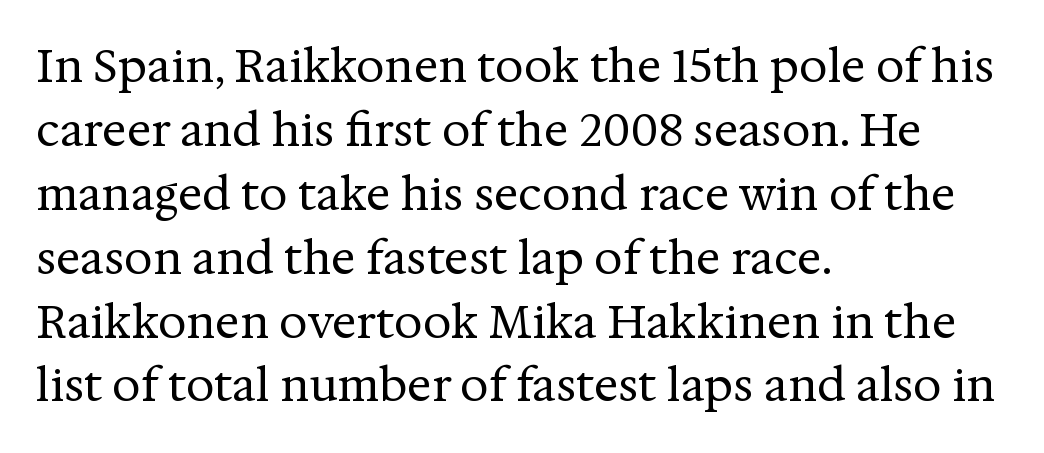
No chunkiness to these letters — they're not bold. The line-height multiplier appears to be the usual default. Each letter's strokes conclude with small projecting serifs. Is this a fixed-width face? No — the glyphs have proportional, varying widths. Layout note: lines flush left. Posture: vertical.
